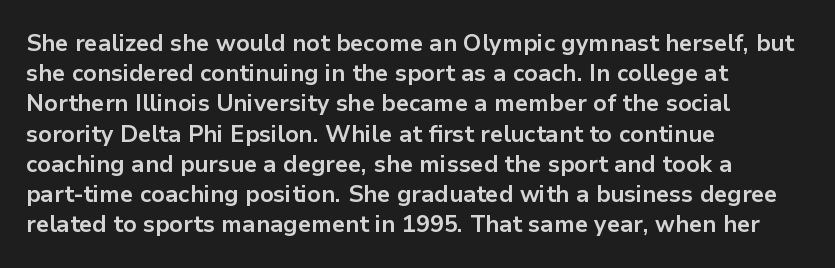
The ragged edge is on the right, which tells us the setting is flush left. The space beneath each line is pristine and unruled. This rendering leaves character spacing at its baseline value. The passage shown stacks its lines at a standard gap. Italic? Not at all — the glyphs are vertical. Emphasis by weight is at full strength: bold.
